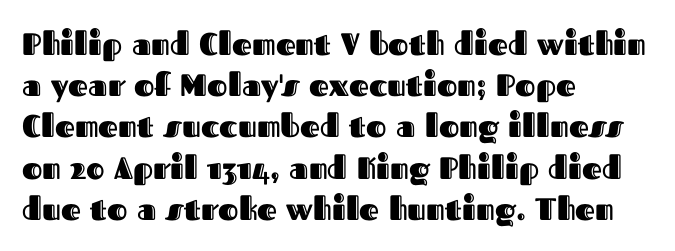
In terms of posture, this sample is upright. A bare baseline throughout the passage. Baseline-to-baseline distance is the conventional proportion of letter height. Proportional: the letters do not fall into vertical columns. Short note: letters normally spaced. Compared with a centered layout, this one pins lines to the left instead.
